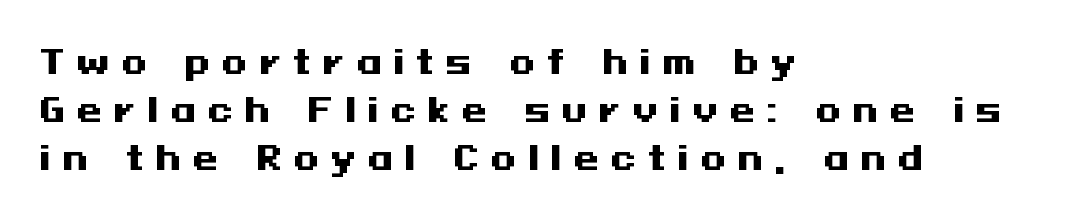
The image shows 33 px heavy, wide sans-serif type, upright; set left-aligned, normal line spacing (1.45x), unusually wide letter spacing (+0.35 em), not underlined; medium stroke contrast and a medium x-height.
